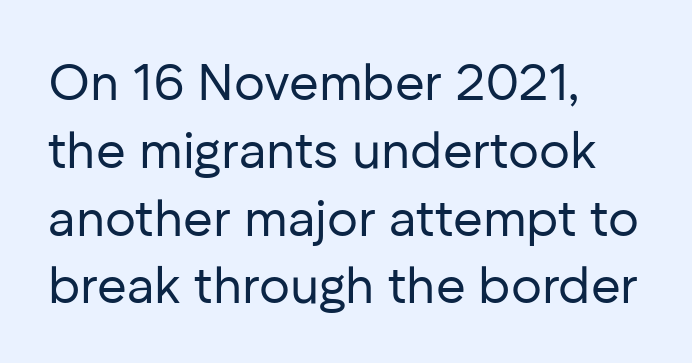
{"serif": "no", "italic": "no", "bold": "no", "weight": "regular", "width": "normal", "stroke_contrast": "low", "x_height": "medium", "monospaced": "no", "underline": "no", "align": "left", "line_spacing": "normal", "line_spacing_ratio": 1.33, "letter_spacing": "normal", "letter_spacing_em": 0.0, "glyph_px": 51}
